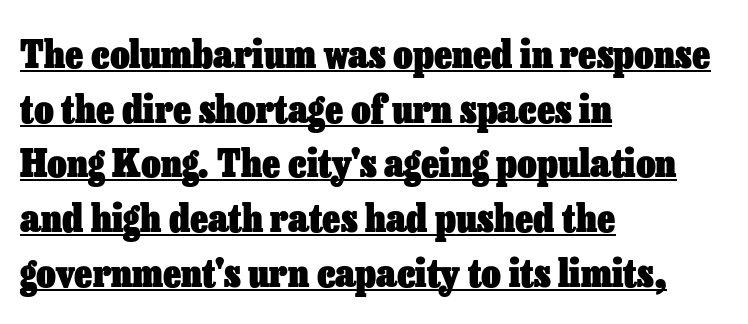
{"italic": "no", "bold": "yes", "weight": "heavy", "width": "normal", "stroke_contrast": "low", "x_height": "medium", "monospaced": "no", "underline": "yes", "align": "left", "line_spacing": "normal", "line_spacing_ratio": 1.44, "letter_spacing": "normal", "letter_spacing_em": 0.0, "glyph_px": 38}
